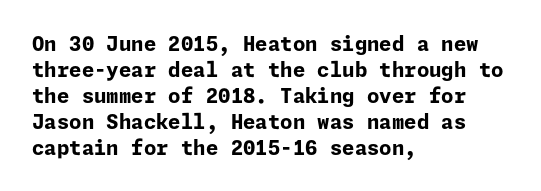
{"italic": "no", "bold": "yes", "underline": "no", "align": "left", "line_spacing": "normal", "line_spacing_ratio": 1.3, "letter_spacing": "normal", "letter_spacing_em": 0.0, "glyph_px": 20}
